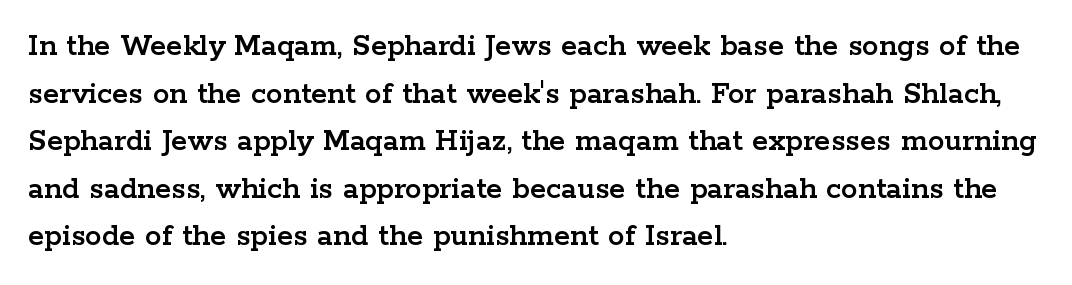
Q: Is the text italic (slanted)? A: No, it is upright.
Q: Is the typeface a serif or a sans-serif typeface? A: Serif.
Q: Is the text underlined? A: No.
Q: How is the paragraph aligned? A: Left-aligned.
Q: Is the spacing between letters normal or unusually wide? A: Normal.
Q: Is the spacing between lines tight, normal or loose? A: Normal.
Q: Width (condensed, normal, or wide)? A: Wide.
Q: Stroke contrast? A: Low.
Q: x-height? A: Medium.
Q: Monospaced? A: No.
